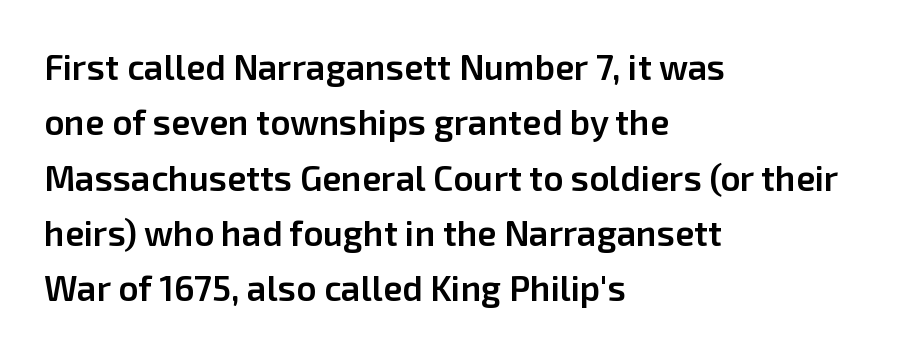
{"serif": "no", "italic": "no", "bold": "semi", "weight": "semibold", "width": "normal", "stroke_contrast": "low", "x_height": "medium", "monospaced": "no", "underline": "no", "align": "left", "line_spacing": "normal", "line_spacing_ratio": 1.58, "letter_spacing": "normal", "letter_spacing_em": 0.0, "glyph_px": 35}
